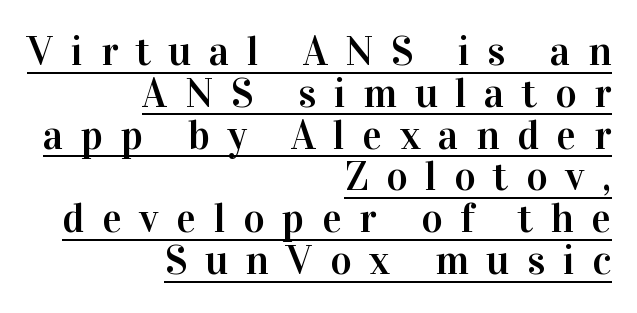
The image shows 41 px serif type, upright; set right-aligned, tight line spacing (1.02x), unusually wide letter spacing (+0.43 em), underlined; high stroke contrast and a medium x-height.
